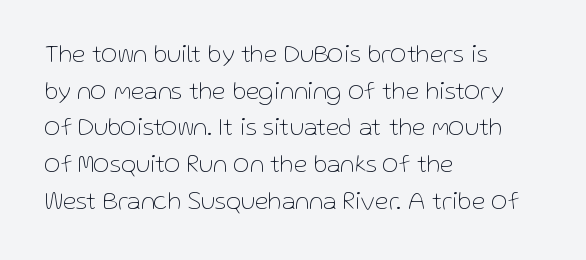
The image shows 25 px text type, upright; set left-aligned, normal line spacing (1.47x), normal letter spacing, not underlined.
